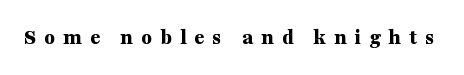
The image shows 22 px bold type, upright; set unusually wide letter spacing (+0.36 em), not underlined.
